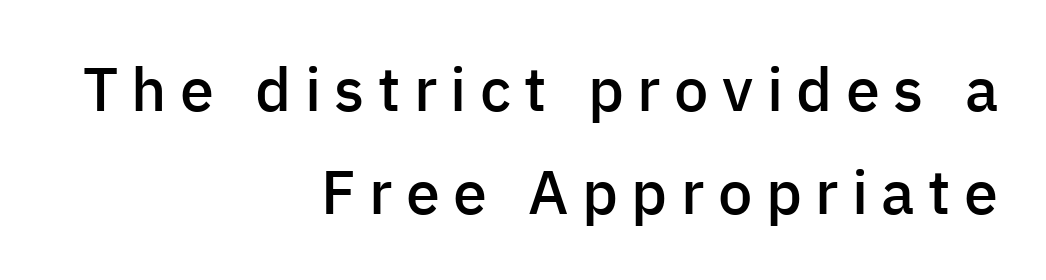
Q: Is the text bold? A: Semi-bold.
Q: Is the text italic (slanted)? A: No, it is upright.
Q: Is the typeface a serif or a sans-serif typeface? A: Sans-serif.
Q: Is the text underlined? A: No.
Q: How is the paragraph aligned? A: Right-aligned.
Q: Is the spacing between letters normal or unusually wide? A: Unusually wide.
Q: Is the spacing between lines tight, normal or loose? A: Normal.
Q: Width (condensed, normal, or wide)? A: Normal.
Q: Stroke contrast? A: Low.
Q: x-height? A: Medium.
Q: Monospaced? A: No.
